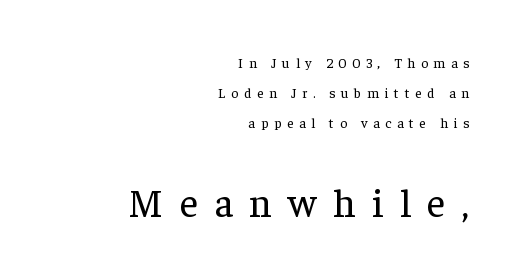
Heaviness? Minimal to ordinary, like unemphasized prose. Caption: multi-line text, flush right, ragged left. The vertical gap from one line to the next is large. Does extra space separate the letters? Yes, quite a lot of it. Compare the two chunks: the lower has the greater cap height. Nobody drew a line under any word here.
